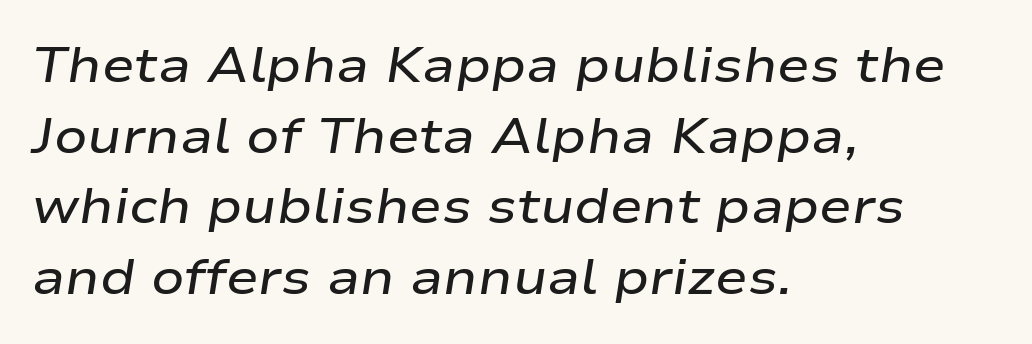
The image shows 49 px semibold, wide type, italic (leaning right); set left-aligned, normal line spacing (1.44x), normal letter spacing, not underlined; low stroke contrast and a medium x-height.
